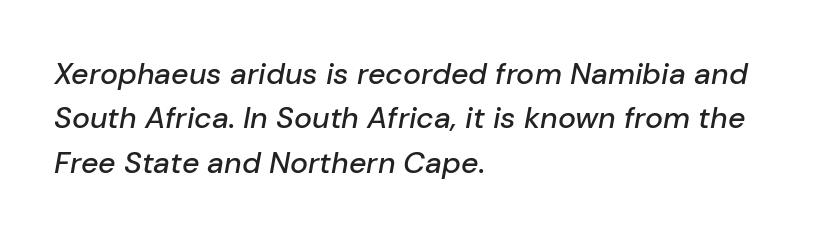
{"italic": "yes", "lean": "right", "slant_degrees": 10, "width": "normal", "stroke_contrast": "low", "x_height": "medium", "monospaced": "no", "underline": "no", "align": "left", "line_spacing": "normal", "line_spacing_ratio": 1.48, "letter_spacing": "normal", "letter_spacing_em": 0.0, "glyph_px": 30}
